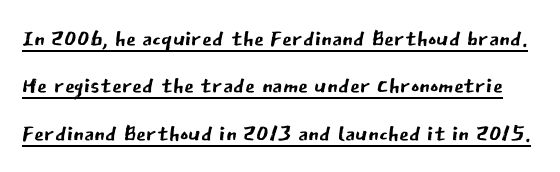
The rows are spaced the way most documents space them. Font category for this specimen: sans-serif. Compared with a typical body face, this is equally light or lighter still. The passage shown is underscored from start to finish.
